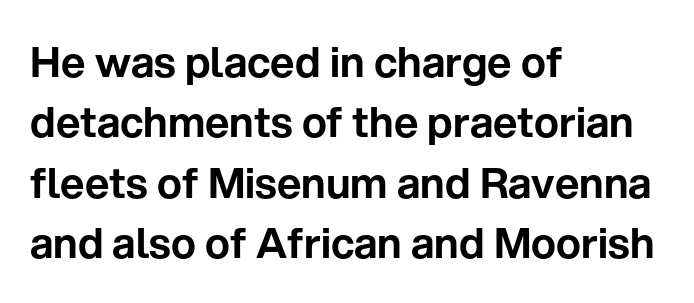
These lines were composed using upright roman letters. Observe the ordinary spacing: letters are neighbours, not strangers. One-word summary of the alignment: left. Compared with typical paragraphs, the rows here are spaced about the same.
